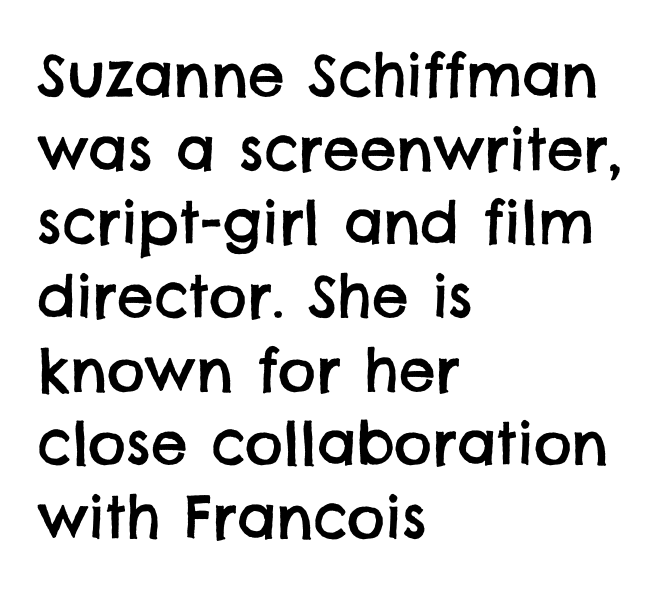
The image shows 58 px sans-serif type; set left-aligned, normal line spacing (1.27x), normal letter spacing, not underlined; low stroke contrast and a large x-height.
